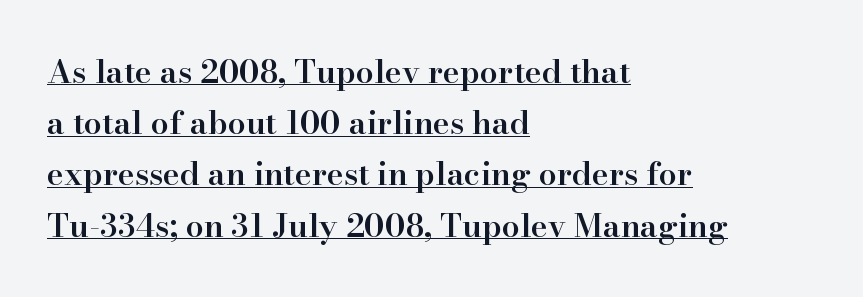
{"serif": "yes", "italic": "no", "bold": "semi", "weight": "semibold", "width": "normal", "stroke_contrast": "high", "x_height": "small", "monospaced": "no", "underline": "yes", "align": "left", "line_spacing": "normal", "line_spacing_ratio": 1.6, "letter_spacing": "normal", "letter_spacing_em": 0.0, "glyph_px": 32}
